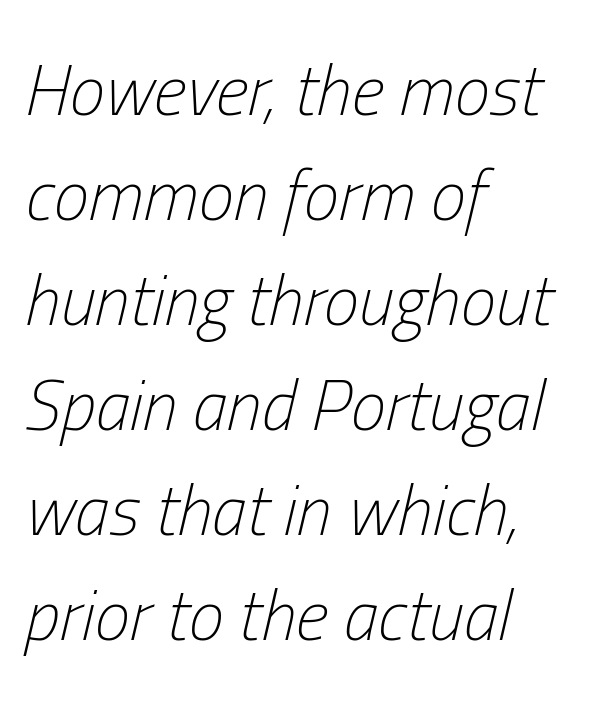
{"italic": "yes", "lean": "right", "slant_degrees": 13, "bold": "no", "weight": "light", "width": "condensed", "stroke_contrast": "low", "x_height": "medium", "monospaced": "no", "underline": "no", "align": "left", "line_spacing": "normal", "line_spacing_ratio": 1.48, "letter_spacing": "normal", "letter_spacing_em": 0.0, "glyph_px": 71}
